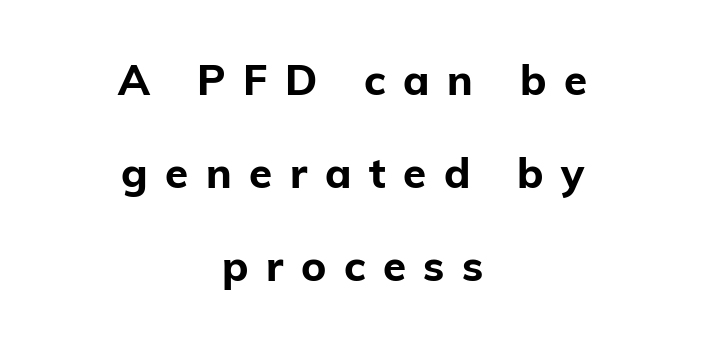
{"serif": "no", "italic": "no", "bold": "yes", "weight": "bold", "width": "normal", "stroke_contrast": "low", "x_height": "medium", "monospaced": "no", "underline": "no", "align": "center", "line_spacing": "loose", "line_spacing_ratio": 2.21, "letter_spacing": "wide", "letter_spacing_em": 0.42, "glyph_px": 42}
